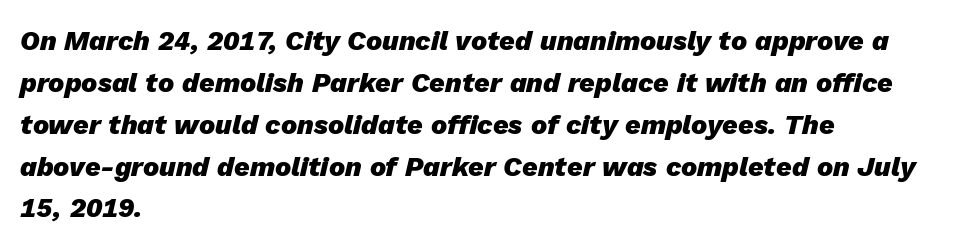
These lines sit exactly where default settings would place them. Underline: absent. The typesetting leans heavy: a genuine bold. When letters slant like this, we call the style italic. The lines in this sample share a left origin and differ only in where they stop.
